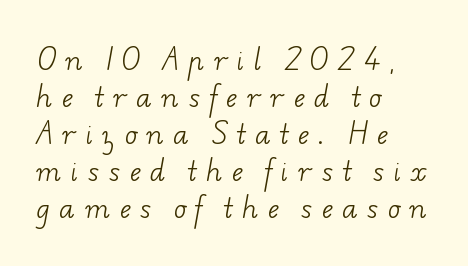
{"bold": "no", "underline": "no", "align": "left", "line_spacing": "normal", "line_spacing_ratio": 1.42, "letter_spacing": "wide", "letter_spacing_em": 0.37, "glyph_px": 26}
